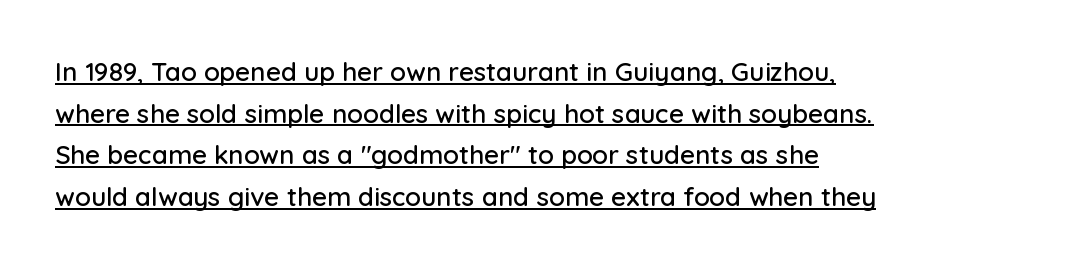
Q: Is the text italic (slanted)? A: No, it is upright.
Q: Is the text underlined? A: Yes.
Q: How is the paragraph aligned? A: Left-aligned.
Q: Is the spacing between letters normal or unusually wide? A: Normal.
Q: Is the spacing between lines tight, normal or loose? A: Normal.
